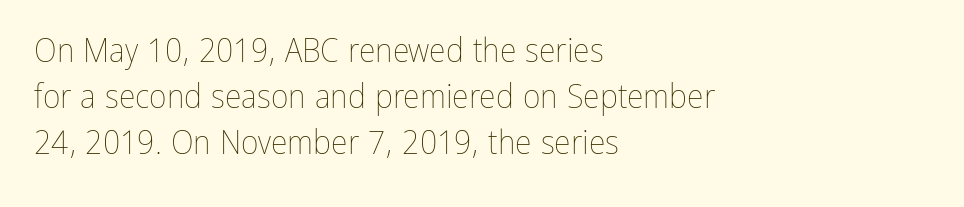
The image shows 34 px thin, condensed type, upright; set left-aligned, normal line spacing (1.35x), normal letter spacing, not underlined; low stroke contrast and a medium x-height.
